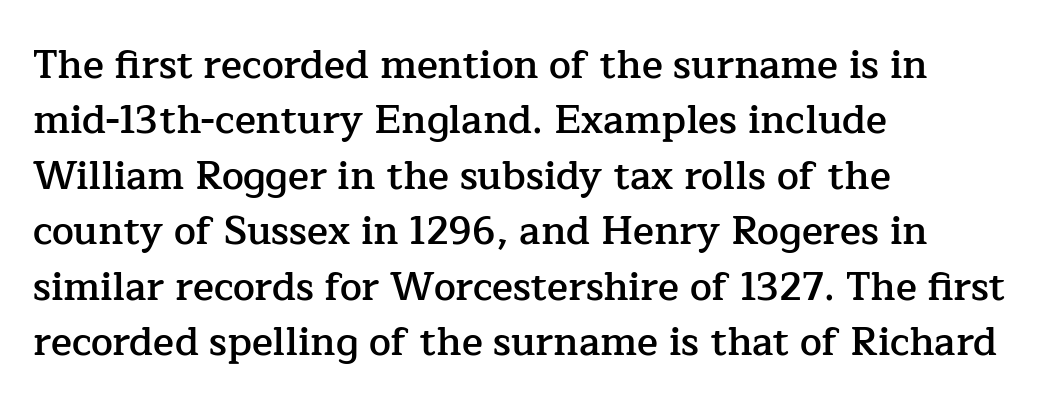
{"serif": "yes", "italic": "no", "bold": "semi", "weight": "semibold", "width": "normal", "stroke_contrast": "low", "x_height": "medium", "monospaced": "no", "underline": "no", "align": "left", "line_spacing": "normal", "line_spacing_ratio": 1.42, "letter_spacing": "normal", "letter_spacing_em": 0.0, "glyph_px": 39}
